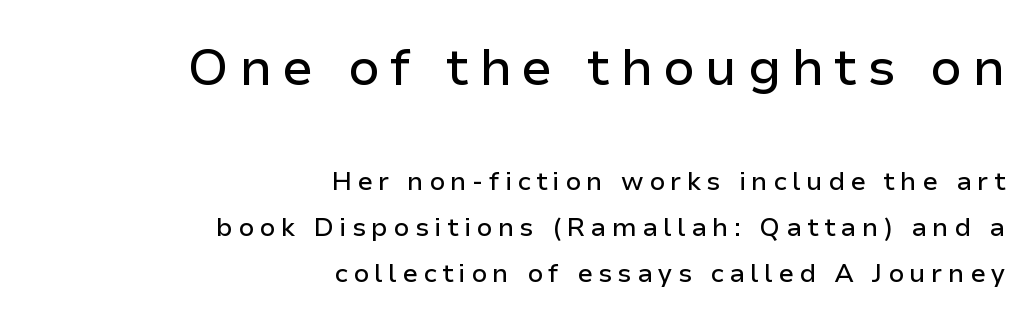
The image shows 51 px sans-serif type, upright; set right-aligned, line spacing 1.77x, unusually wide letter spacing (+0.2 em), not underlined; the first (top) block is 1.96x larger; low stroke contrast and a medium x-height.
